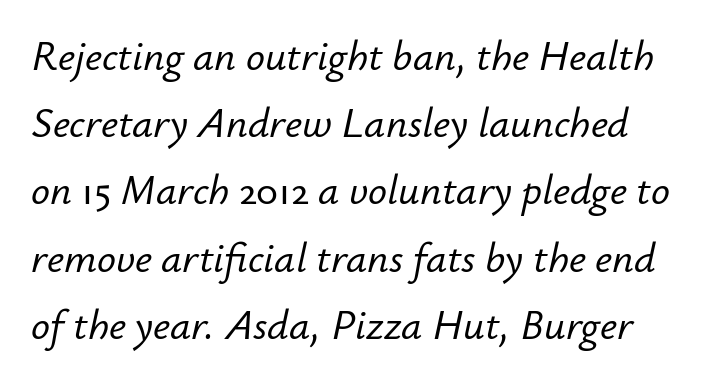
The axis of the letterforms is tilted away from vertical. Think of a printed novel: that variable character pitch is what you see here. Interline gaps are of average width in this sample. Anything drawn beneath the words? Only blank space.
